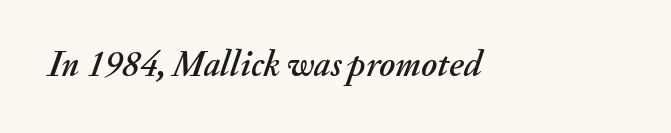
{"italic": "yes", "lean": "right", "slant_degrees": 20, "width": "normal", "stroke_contrast": "medium", "x_height": "small", "monospaced": "no", "underline": "no", "letter_spacing": "normal", "letter_spacing_em": 0.0, "glyph_px": 36}
